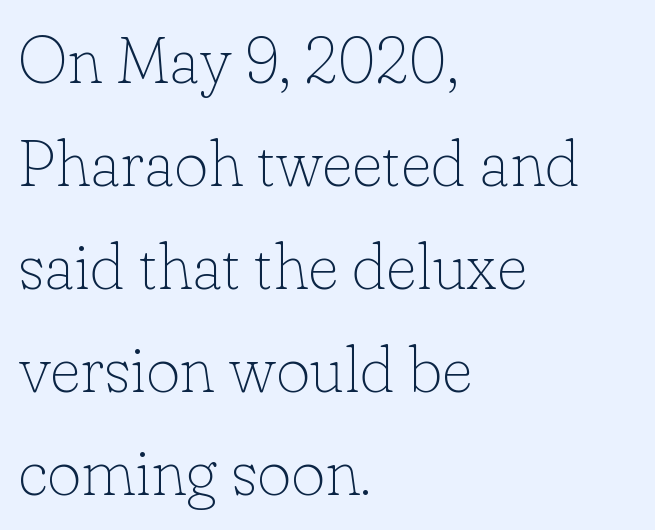
How would I describe the line gaps? Plain and ordinary. Decoration check: the copy has no underline. The font sits on the lighter half of the weight spectrum, regular included. The passage shown is typeset with a serif family.
